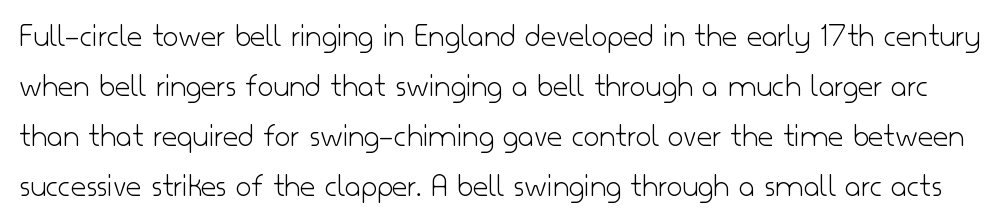
The image shows 34 px light sans-serif type, upright; set normal line spacing (1.47x), normal letter spacing, not underlined; low stroke contrast and a small x-height.
